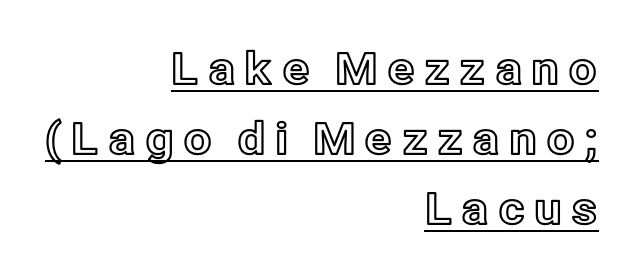
Q: Is the text italic (slanted)? A: No, it is upright.
Q: Is the text underlined? A: Yes.
Q: How is the paragraph aligned? A: Right-aligned.
Q: Is the spacing between letters normal or unusually wide? A: Unusually wide.
Q: Is the spacing between lines tight, normal or loose? A: Normal.
Q: Width (condensed, normal, or wide)? A: Normal.
Q: x-height? A: Medium.
Q: Monospaced? A: No.
